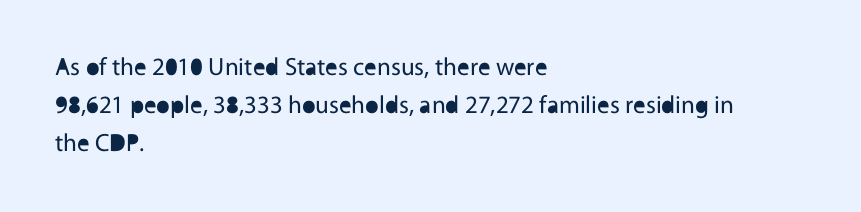
The image shows 25 px text type, upright; set left-aligned, normal line spacing (1.52x), normal letter spacing, not underlined.
